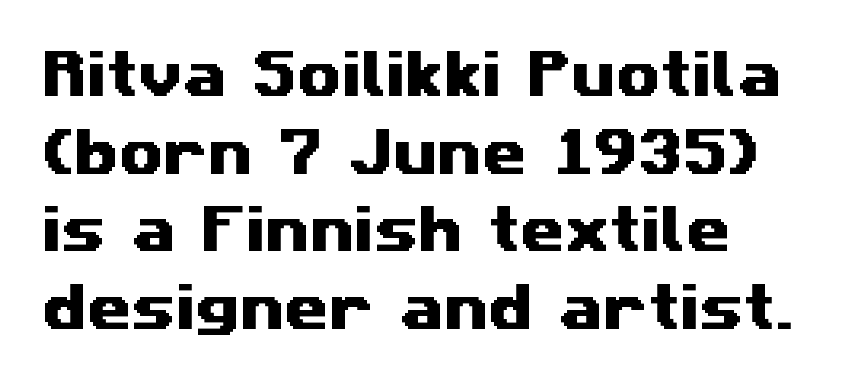
Q: Is the typeface a serif or a sans-serif typeface? A: Sans-serif.
Q: Is the text underlined? A: No.
Q: How is the paragraph aligned? A: Left-aligned.
Q: Is the spacing between letters normal or unusually wide? A: Normal.
Q: Is the spacing between lines tight, normal or loose? A: Normal.
Q: Width (condensed, normal, or wide)? A: Wide.
Q: Stroke contrast? A: Medium.
Q: x-height? A: Medium.
Q: Monospaced? A: No.
